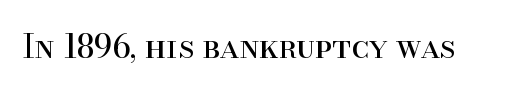
{"serif": "yes", "italic": "no", "bold": "no", "weight": "regular", "width": "normal", "stroke_contrast": "high", "x_height": "small", "monospaced": "no", "underline": "no", "letter_spacing": "normal", "letter_spacing_em": 0.0, "glyph_px": 32}
